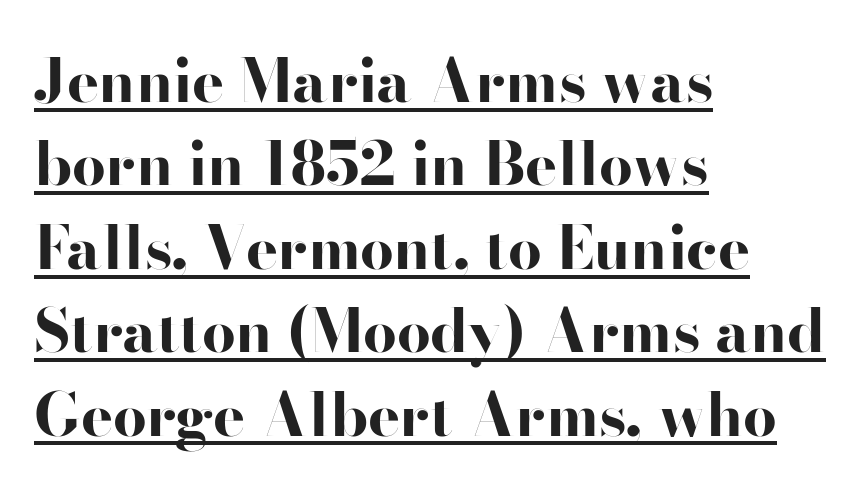
The image shows 60 px bold, wide sans-serif type, upright; set left-aligned, normal line spacing (1.39x), normal letter spacing, underlined; high stroke contrast and a small x-height.
